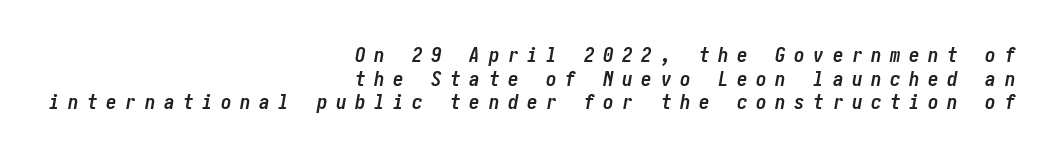
The image shows 21 px bold type, italic (leaning right); set right-aligned, tight line spacing (1.13x), unusually wide letter spacing (+0.41 em), not underlined.
